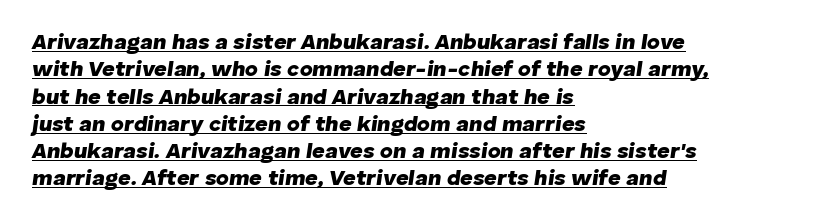
{"italic": "yes", "lean": "right", "slant_degrees": 8, "bold": "yes", "underline": "yes", "align": "left", "line_spacing_ratio": 1.24, "letter_spacing": "normal", "letter_spacing_em": 0.0, "glyph_px": 22}
